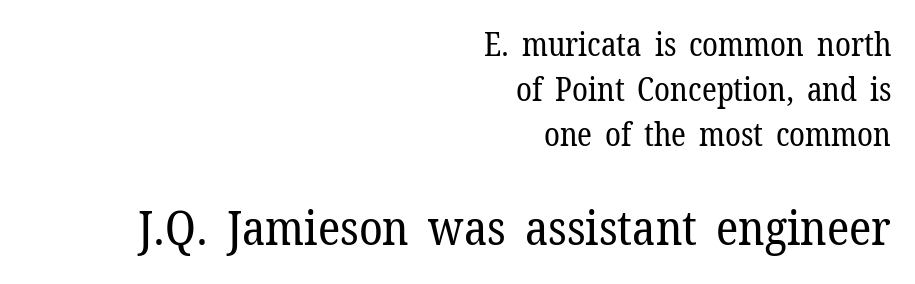
The image shows 48 px regular-weight serif type, upright; set right-aligned, normal line spacing (1.4x), normal letter spacing, not underlined; the second (bottom) block is 1.5x larger; low stroke contrast and a medium x-height.
